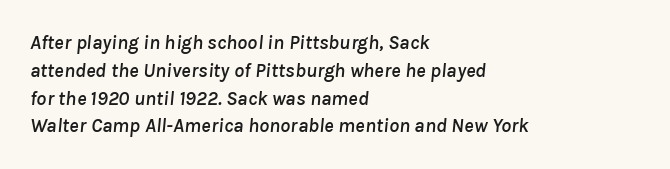
The image shows 20 px text type, italic (leaning right); set left-aligned, normal line spacing (1.39x), normal letter spacing, not underlined.
